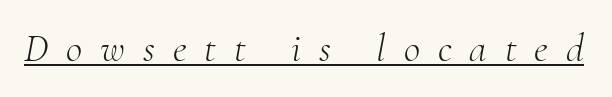
These characters rest on top of a visible drawn line. A serif font was chosen for this passage. Do the characters align in a grid? No, the font is proportional. In terms of letterspacing, this is a distinctly airy, spread setting.
